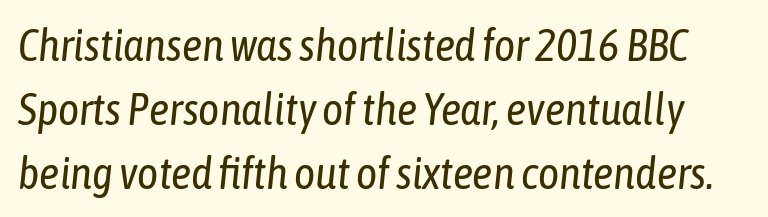
Q: Is the text bold? A: No.
Q: Is the text italic (slanted)? A: Yes, it leans right by about 6 degrees.
Q: Is the text underlined? A: No.
Q: Is the spacing between letters normal or unusually wide? A: Normal.
Q: Is the spacing between lines tight, normal or loose? A: Normal.
Q: Width (condensed, normal, or wide)? A: Condensed.
Q: Stroke contrast? A: Low.
Q: x-height? A: Medium.
Q: Monospaced? A: No.
